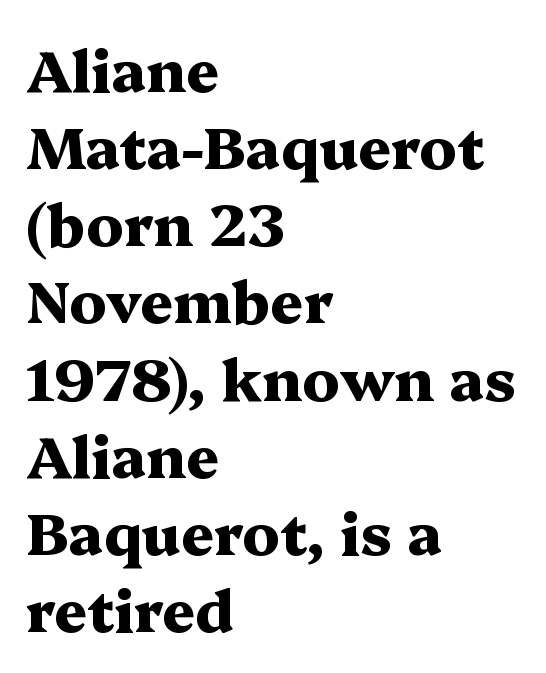
The image shows 58 px heavy, wide serif type, upright; set left-aligned, normal line spacing (1.33x), normal letter spacing, not underlined; medium stroke contrast and a medium x-height.
